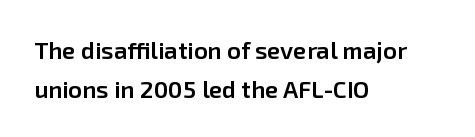
Q: Is the text bold? A: Semi-bold.
Q: Is the text italic (slanted)? A: No, it is upright.
Q: Is the text underlined? A: No.
Q: How is the paragraph aligned? A: Left-aligned.
Q: Is the spacing between letters normal or unusually wide? A: Normal.
Q: Is the spacing between lines tight, normal or loose? A: Normal.
